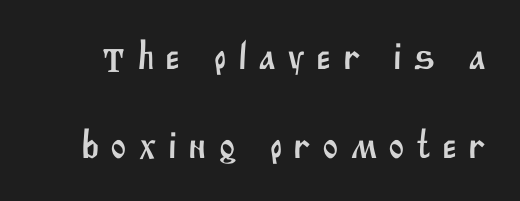
Grotesque or geometric, the face here clearly has no serifs. Notice the wide empty band between every row — that's loose leading. The tracking jumps out immediately: characters are airy and widely separated. Proportional: the letters do not fall into vertical columns.
